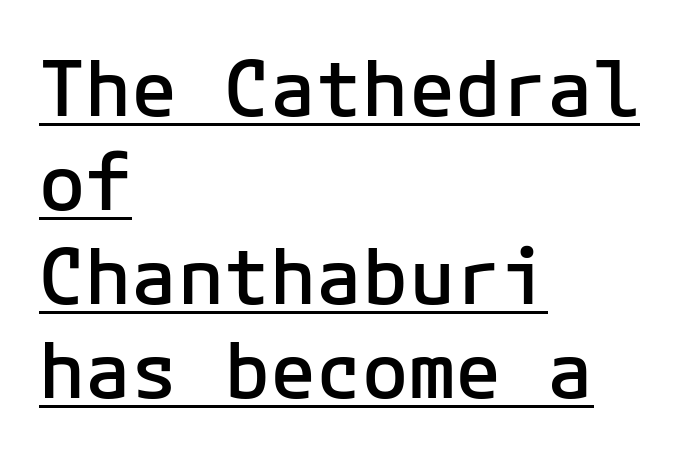
Monospaced: the letters line up in strict vertical columns. Tall strokes in this sample are plumb rather than angled. Serif or sans? Sans — the stroke terminals are bare. Leftover space on each line is placed entirely after the last word.
